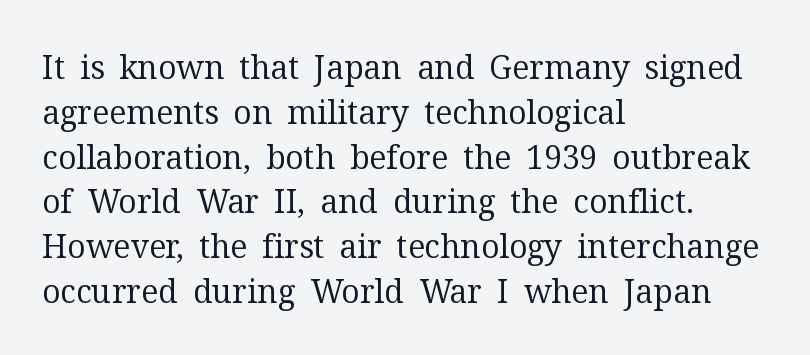
The rows are spaced the way most documents space them. Unlike a clean sans, this face finishes its strokes with serifs. Casual observation: everything's shoved over to the left. The passage shown has conventional tracking throughout. The passage shown is typed in a proportional face where columns would drift. Counters stay open thanks to moderate or lighter strokes.
